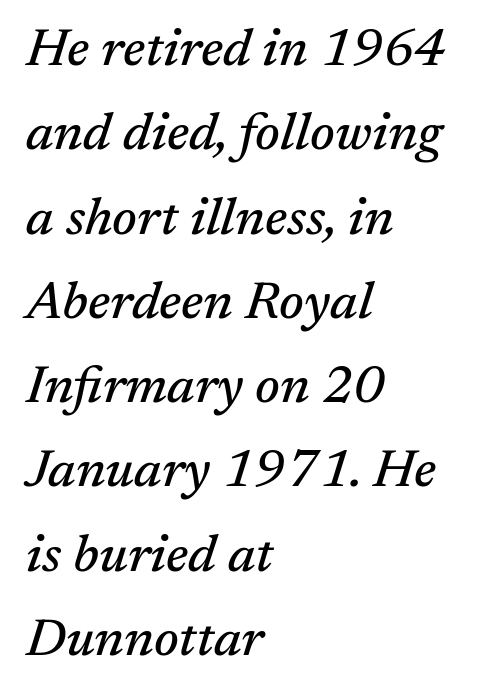
The image shows 53 px serif type, italic (leaning right); set left-aligned, normal line spacing (1.59x), normal letter spacing, not underlined; medium stroke contrast and a medium x-height.
